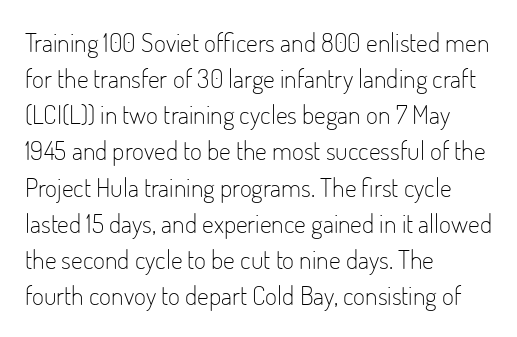
Teacher's note: observe the even left margin — that is flush-left alignment. Students, note that the glyphs here touch the page at normal intervals. Do the letters lean? They stand straight. Descenders hang freely into open space. Stem width sits at or under what a default text font uses.
